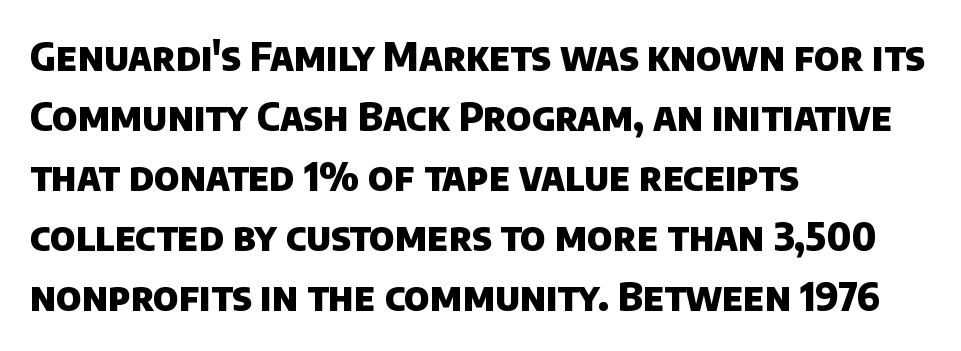
{"serif": "no", "bold": "yes", "weight": "heavy", "width": "normal", "stroke_contrast": "low", "x_height": "large", "monospaced": "no", "underline": "no", "align": "left", "line_spacing": "normal", "line_spacing_ratio": 1.54, "letter_spacing": "normal", "letter_spacing_em": 0.0, "glyph_px": 39}
